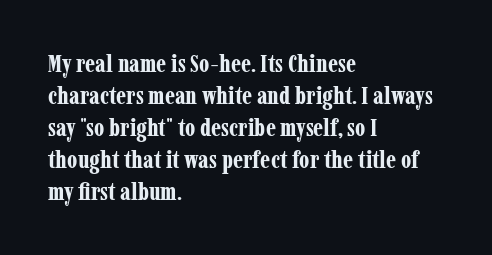
The image shows 25 px bold type, upright; set left-aligned, normal line spacing (1.28x), normal letter spacing, not underlined.
